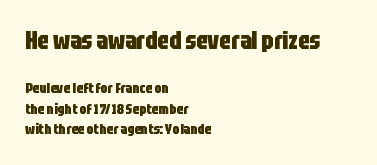
The image shows 24 px bold type, upright; set left-aligned, normal line spacing (1.46x), normal letter spacing, not underlined; the first (top) block is 1.71x larger.
